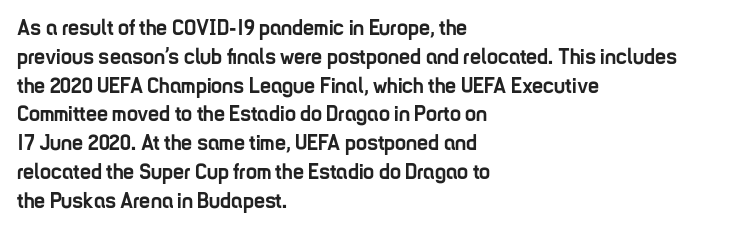
Q: Is the text bold? A: Yes.
Q: Is the text italic (slanted)? A: No, it is upright.
Q: Is the text underlined? A: No.
Q: How is the paragraph aligned? A: Left-aligned.
Q: Is the spacing between letters normal or unusually wide? A: Normal.
Q: Is the spacing between lines tight, normal or loose? A: Normal.
